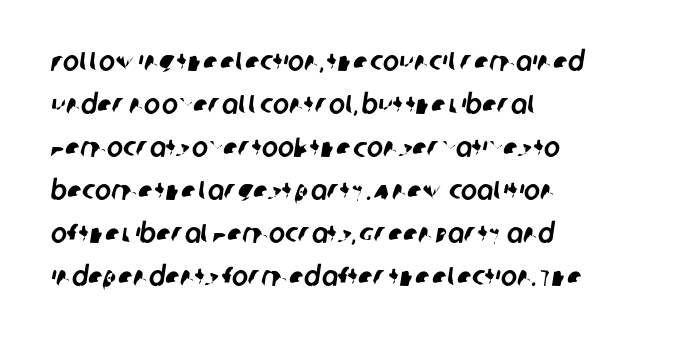
Letters rest on an invisible, unmarked baseline. Leading matches the norm, producing a regular column. Compared with typical body copy, the letter spacing here is the same. All the whitespace from short lines collects on the right.
